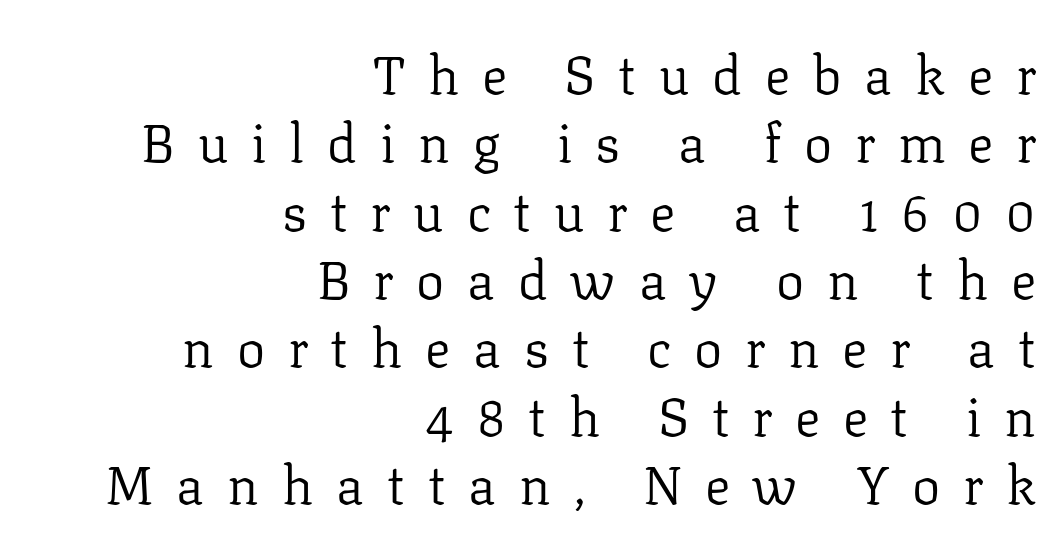
The image shows 53 px regular-weight serif type, upright; set right-aligned, normal line spacing (1.29x), unusually wide letter spacing (+0.43 em), not underlined; low stroke contrast and a medium x-height.
